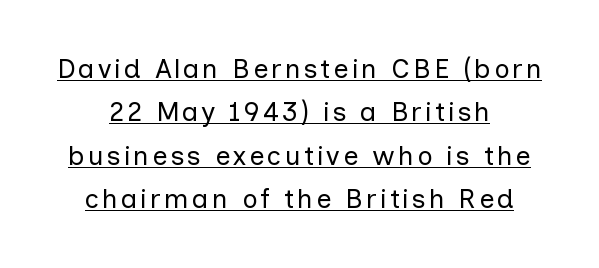
The image shows 27 px text type, upright; set normal line spacing (1.61x), underlined.
